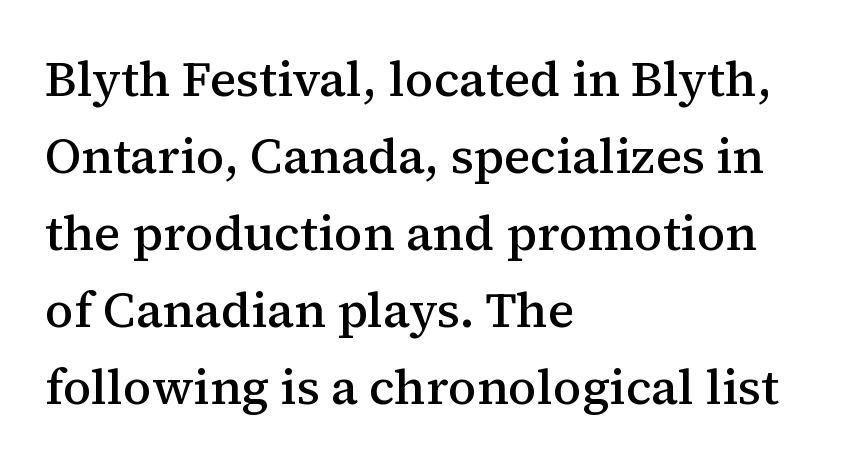
{"serif": "yes", "italic": "no", "bold": "semi", "weight": "semibold", "width": "normal", "stroke_contrast": "medium", "x_height": "medium", "monospaced": "no", "underline": "no", "align": "left", "line_spacing": "normal", "line_spacing_ratio": 1.57, "letter_spacing": "normal", "letter_spacing_em": 0.0, "glyph_px": 49}
